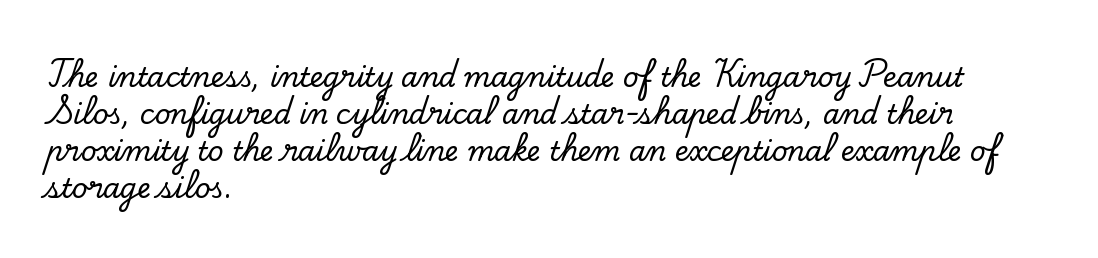
A typesetter would call this zero additional tracking. Notice how descenders clear the ascenders below comfortably — that's standard leading. Letters rest on an invisible, unmarked baseline.
